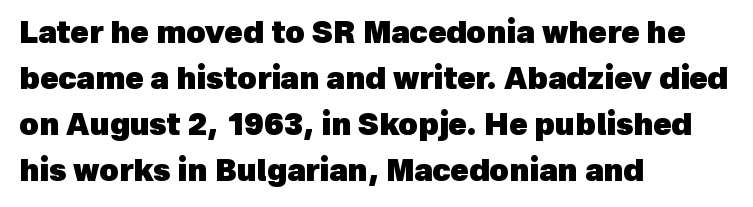
The image shows 30 px heavy sans-serif type; set left-aligned, normal line spacing (1.53x), normal letter spacing, not underlined; a medium x-height.
